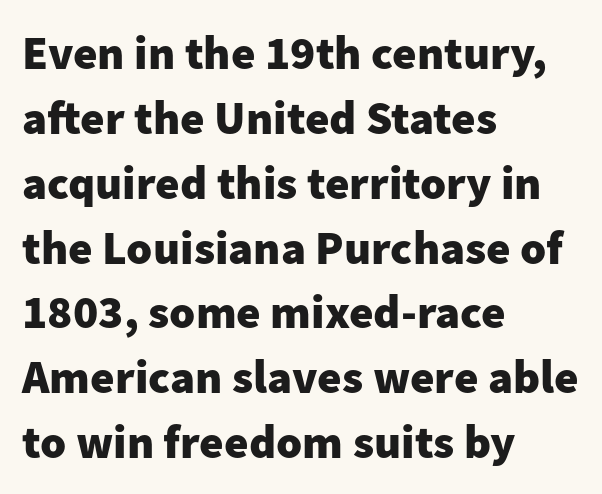
{"serif": "no", "italic": "no", "bold": "yes", "weight": "heavy", "width": "normal", "stroke_contrast": "low", "x_height": "medium", "monospaced": "no", "underline": "no", "align": "left", "line_spacing": "normal", "line_spacing_ratio": 1.38, "letter_spacing": "normal", "letter_spacing_em": 0.0, "glyph_px": 47}
